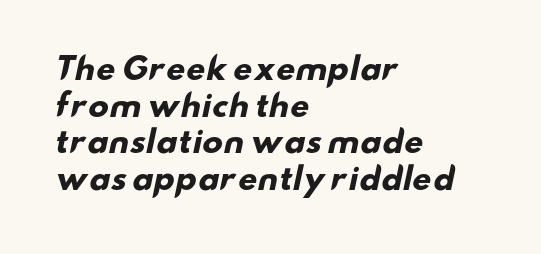
The image shows 30 px heavy, wide sans-serif type; set left-aligned, line spacing 1.22x, normal letter spacing, not underlined; low stroke contrast and a small x-height.
